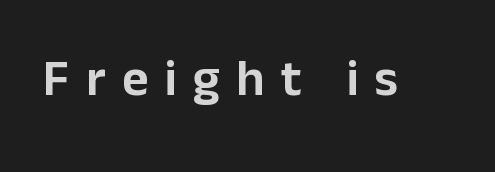
The image shows 51 px sans-serif type, upright; set unusually wide letter spacing (+0.32 em), not underlined; low stroke contrast and a medium x-height.
